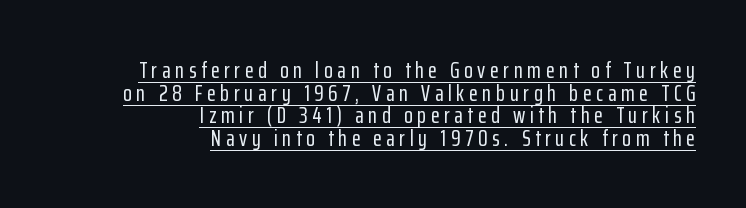
{"italic": "no", "underline": "yes", "align": "right", "line_spacing": "tight", "line_spacing_ratio": 0.98, "letter_spacing": "wide", "letter_spacing_em": 0.2, "glyph_px": 23}
